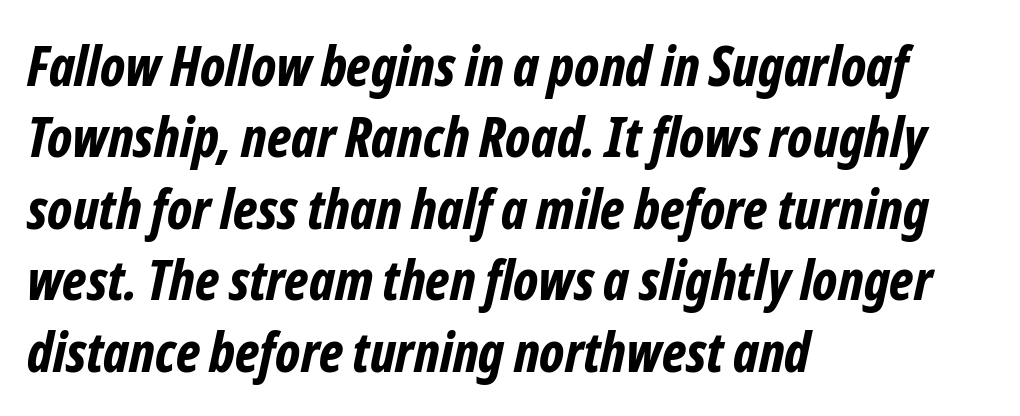
The image shows 55 px bold, condensed type, italic (leaning right); set left-aligned, normal line spacing (1.3x), normal letter spacing, not underlined; low stroke contrast and a medium x-height.
